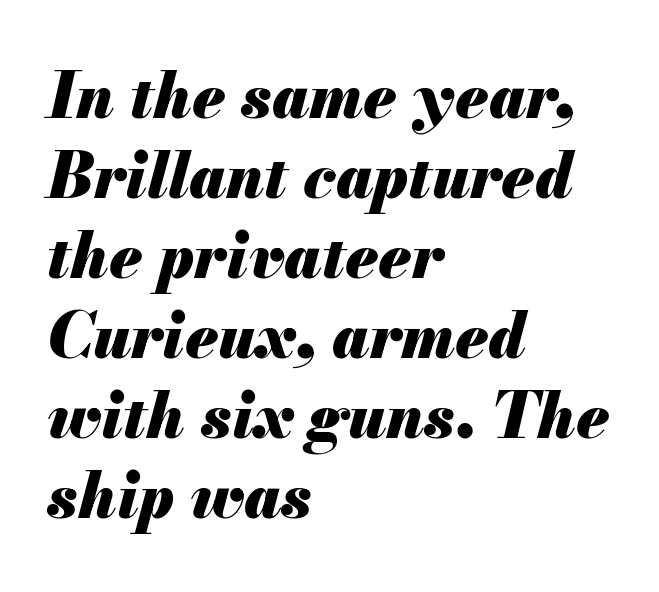
Q: Is the text bold? A: Yes.
Q: Is the text italic (slanted)? A: Yes, it leans right by about 13 degrees.
Q: Is the text underlined? A: No.
Q: How is the paragraph aligned? A: Left-aligned.
Q: Is the spacing between letters normal or unusually wide? A: Normal.
Q: Is the spacing between lines tight, normal or loose? A: Normal.
Q: Width (condensed, normal, or wide)? A: Normal.
Q: Stroke contrast? A: Medium.
Q: x-height? A: Small.
Q: Monospaced? A: No.
